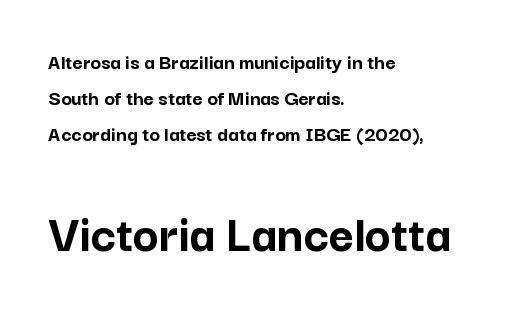
{"serif": "no", "italic": "no", "bold": "yes", "weight": "semibold", "width": "normal", "stroke_contrast": "low", "x_height": "medium", "monospaced": "no", "underline": "no", "align": "left", "line_spacing": "normal", "line_spacing_ratio": 1.63, "letter_spacing": "normal", "letter_spacing_em": 0.0, "larger_block": "second", "size_ratio": 2.45, "glyph_px": 54}
